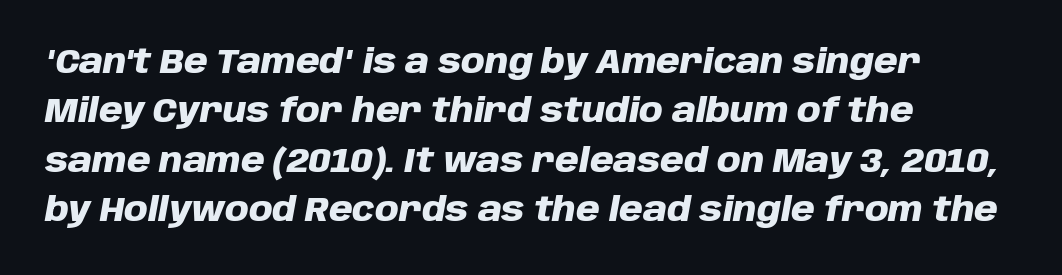
Q: Is the text bold? A: Yes.
Q: Is the text italic (slanted)? A: Yes, it leans right by about 10 degrees.
Q: Is the text underlined? A: No.
Q: How is the paragraph aligned? A: Left-aligned.
Q: Is the spacing between letters normal or unusually wide? A: Normal.
Q: Is the spacing between lines tight, normal or loose? A: Normal.
Q: Width (condensed, normal, or wide)? A: Normal.
Q: Stroke contrast? A: Low.
Q: x-height? A: Large.
Q: Monospaced? A: No.
